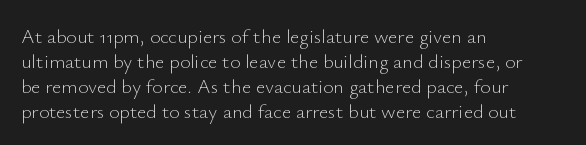
Underline: absent. These glyphs show unthickened strokes, regular width or finer. The leading is moderate, giving the passage an even texture. Upright lettering throughout.
